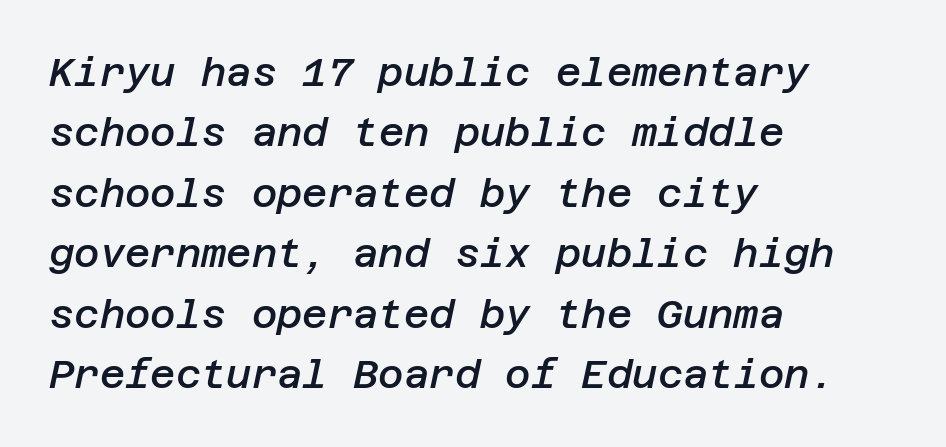
Q: Is the text bold? A: Semi-bold.
Q: Is the text italic (slanted)? A: Yes, it leans right by about 12 degrees.
Q: Is the text underlined? A: No.
Q: How is the paragraph aligned? A: Left-aligned.
Q: Is the spacing between letters normal or unusually wide? A: Normal.
Q: Is the spacing between lines tight, normal or loose? A: Normal.
Q: Width (condensed, normal, or wide)? A: Normal.
Q: Stroke contrast? A: Low.
Q: x-height? A: Large.
